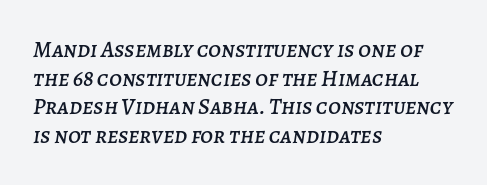
Q: Is the text italic (slanted)? A: Yes, it leans right by about 7 degrees.
Q: Is the text underlined? A: No.
Q: How is the paragraph aligned? A: Left-aligned.
Q: Is the spacing between letters normal or unusually wide? A: Normal.
Q: Is the spacing between lines tight, normal or loose? A: Normal.
